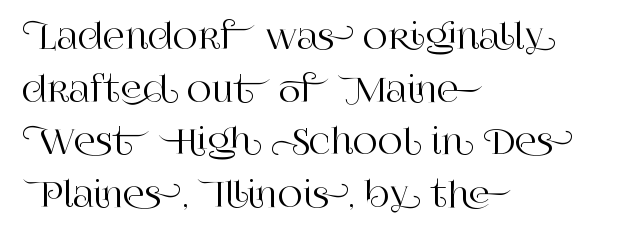
The rendering uses natural spacing where letterforms have individual widths. When letters stand straight like this, we call the style roman or upright. The glyphs are unaccompanied by any horizontal stroke below them. Visually the block forms a straight wall on the left and a jagged coastline on the right.
